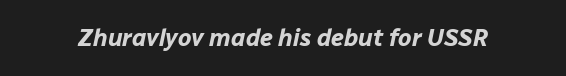
{"italic": "yes", "lean": "right", "slant_degrees": 12, "bold": "yes", "underline": "no", "letter_spacing": "normal", "letter_spacing_em": 0.0, "glyph_px": 24}
